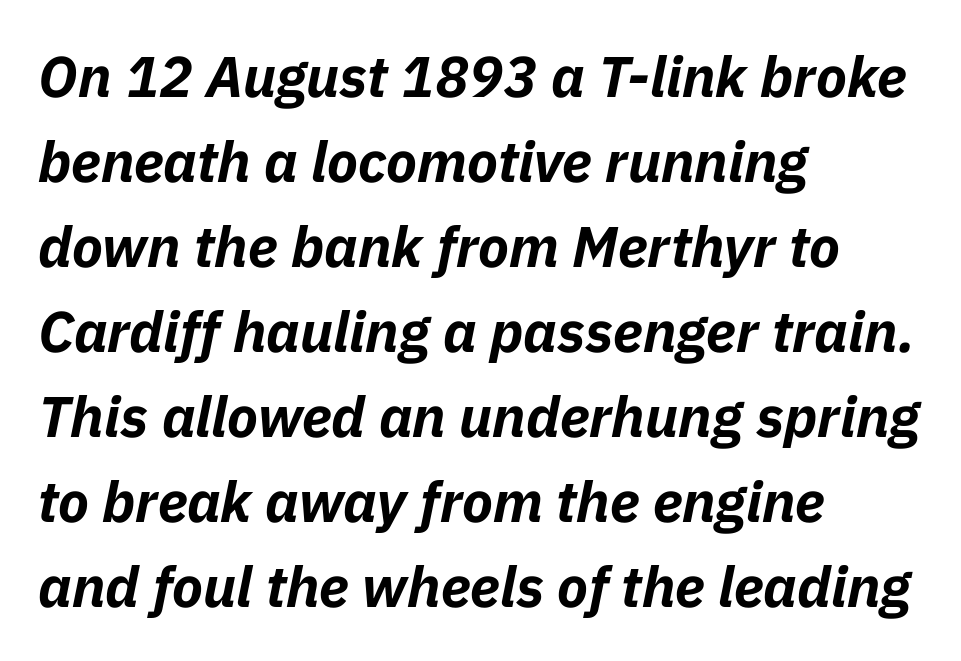
{"italic": "yes", "lean": "right", "slant_degrees": 11, "bold": "yes", "weight": "bold", "width": "normal", "stroke_contrast": "low", "x_height": "medium", "monospaced": "no", "underline": "no", "align": "left", "line_spacing": "normal", "line_spacing_ratio": 1.49, "letter_spacing": "normal", "letter_spacing_em": 0.0, "glyph_px": 57}
